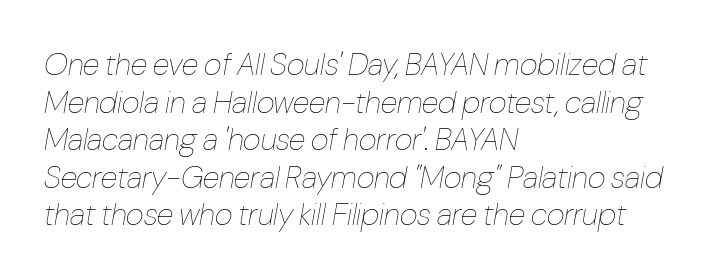
{"italic": "yes", "lean": "right", "slant_degrees": 10, "bold": "no", "weight": "thin", "width": "condensed", "stroke_contrast": "low", "x_height": "medium", "monospaced": "no", "underline": "no", "align": "left", "line_spacing_ratio": 1.21, "letter_spacing": "normal", "letter_spacing_em": 0.0, "glyph_px": 31}
